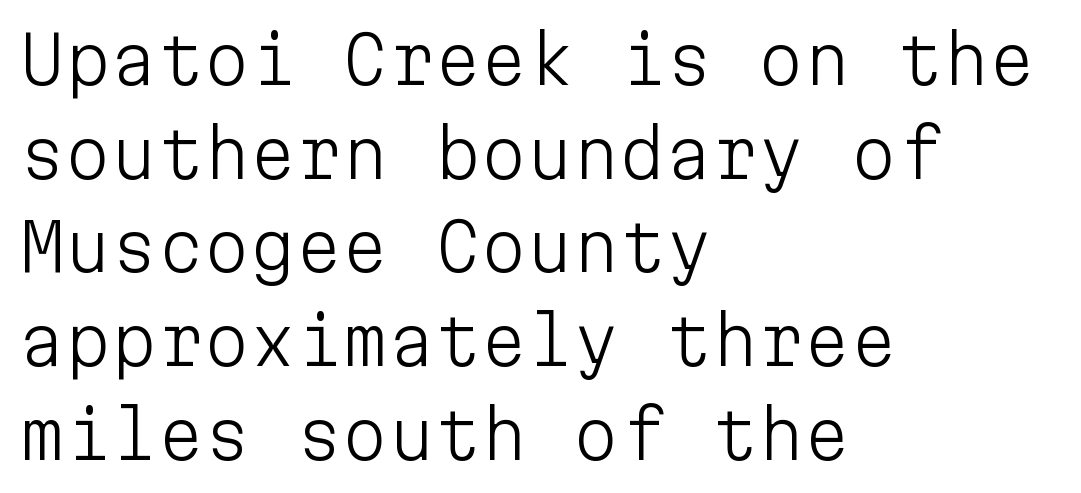
The image shows 66 px light sans-serif type, upright, monospaced; set left-aligned, normal line spacing (1.42x), normal letter spacing, not underlined; low stroke contrast and a medium x-height.
